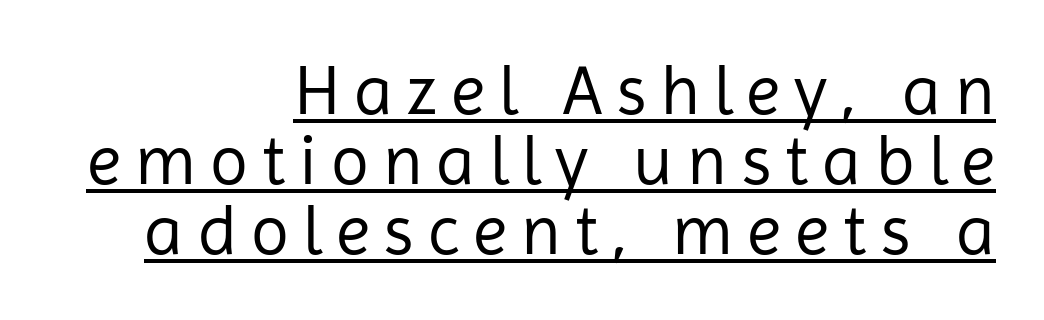
{"serif": "no", "italic": "no", "bold": "no", "weight": "regular", "width": "normal", "stroke_contrast": "low", "x_height": "medium", "monospaced": "no", "underline": "yes", "align": "right", "line_spacing": "tight", "line_spacing_ratio": 1.0, "letter_spacing": "wide", "letter_spacing_em": 0.2, "glyph_px": 70}
